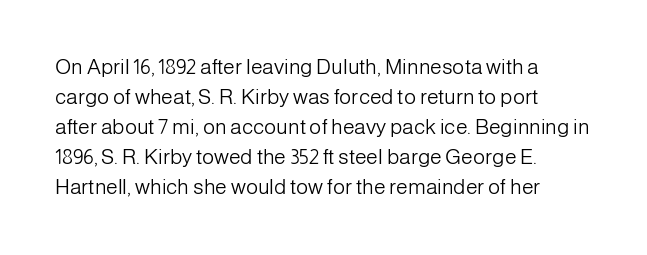
{"italic": "no", "bold": "no", "underline": "no", "align": "left", "line_spacing": "normal", "line_spacing_ratio": 1.43, "letter_spacing": "normal", "letter_spacing_em": 0.0, "glyph_px": 21}
